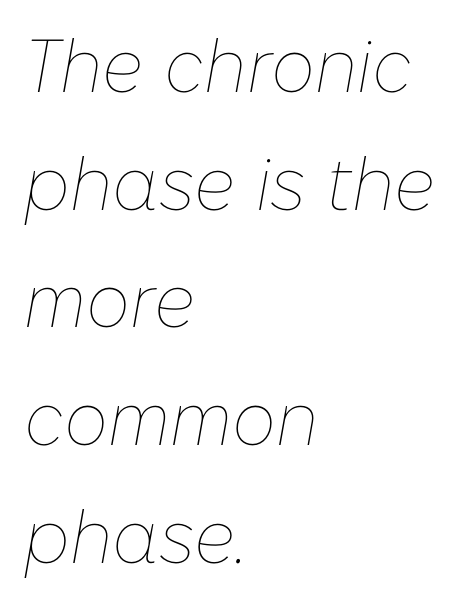
{"italic": "yes", "lean": "right", "slant_degrees": 10, "bold": "no", "weight": "thin", "width": "normal", "stroke_contrast": "low", "x_height": "medium", "monospaced": "no", "underline": "no", "align": "left", "line_spacing": "normal", "line_spacing_ratio": 1.57, "letter_spacing": "normal", "letter_spacing_em": 0.0, "glyph_px": 75}
